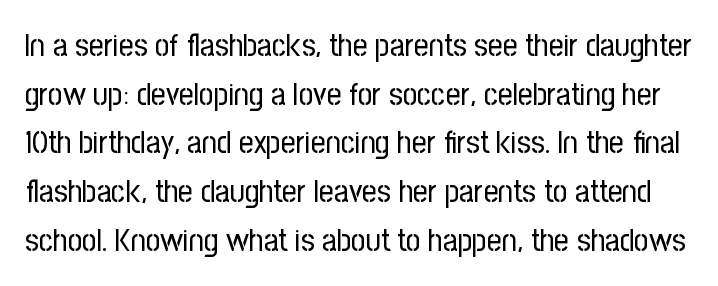
Stroke terminals: plain, sans-serif. Posture: vertical. Compared with typical paragraphs, the rows here are spaced about the same. The zone under the glyphs is completely vacant. The horizontal fit of the characters is conventional and even.
